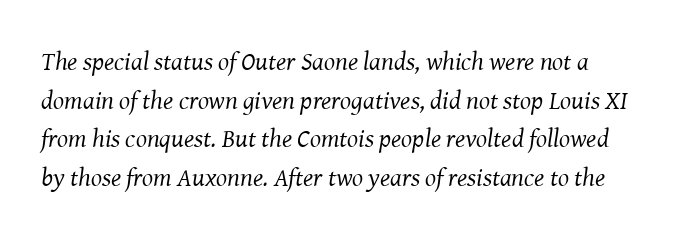
Q: Is the text bold? A: No.
Q: Is the text italic (slanted)? A: Yes, it leans right by about 8 degrees.
Q: Is the text underlined? A: No.
Q: Is the spacing between letters normal or unusually wide? A: Normal.
Q: Is the spacing between lines tight, normal or loose? A: Normal.
